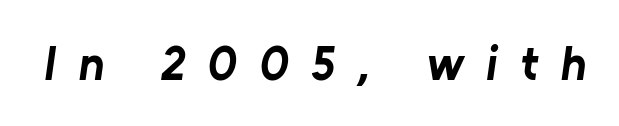
Q: Is the text bold? A: Yes.
Q: Is the typeface a serif or a sans-serif typeface? A: Sans-serif.
Q: Is the text underlined? A: No.
Q: Is the spacing between letters normal or unusually wide? A: Unusually wide.
Q: Width (condensed, normal, or wide)? A: Normal.
Q: Stroke contrast? A: Low.
Q: x-height? A: Medium.
Q: Monospaced? A: No.
